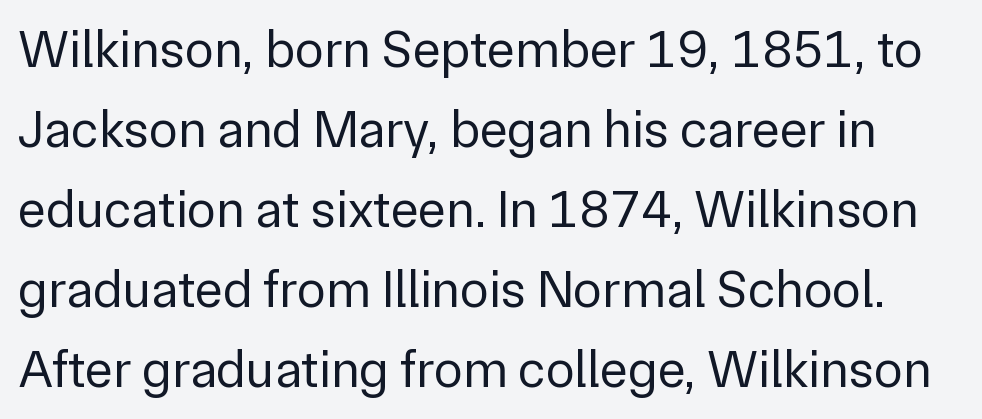
The image shows 53 px regular-weight sans-serif type, upright; set normal line spacing (1.51x), normal letter spacing, not underlined; low stroke contrast and a medium x-height.
